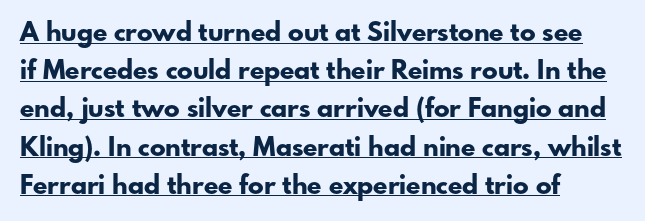
The image shows 26 px bold type, upright; set left-aligned, normal line spacing (1.47x), normal letter spacing, underlined.
